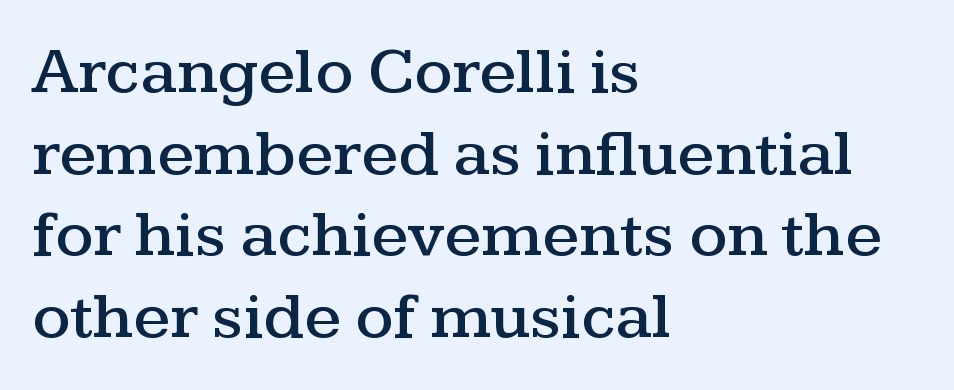
Q: Is the text italic (slanted)? A: No, it is upright.
Q: Is the typeface a serif or a sans-serif typeface? A: Serif.
Q: Is the text underlined? A: No.
Q: How is the paragraph aligned? A: Left-aligned.
Q: Is the spacing between letters normal or unusually wide? A: Normal.
Q: Width (condensed, normal, or wide)? A: Wide.
Q: Stroke contrast? A: Medium.
Q: x-height? A: Medium.
Q: Monospaced? A: No.
